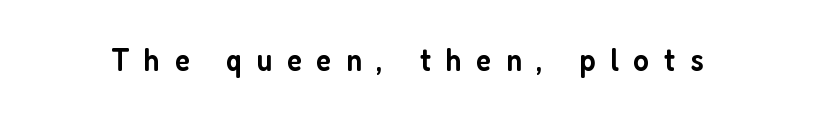
{"serif": "no", "italic": "no", "bold": "semi", "weight": "semibold", "width": "condensed", "stroke_contrast": "low", "x_height": "medium", "monospaced": "no", "underline": "no", "letter_spacing": "wide", "letter_spacing_em": 0.46, "glyph_px": 32}
